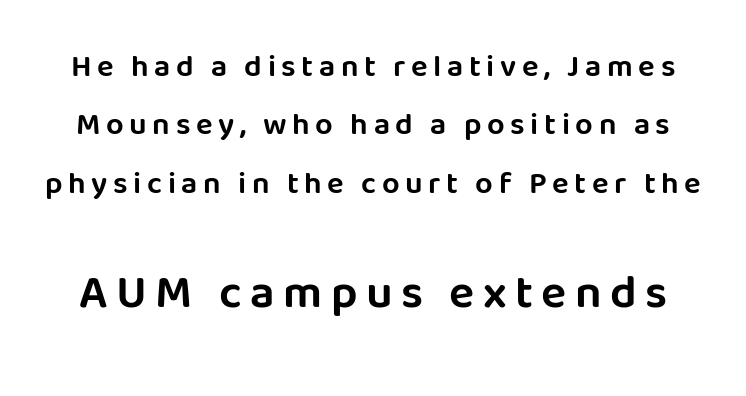
You could not count columns in this text — the font is proportionally spaced. The more generous point size was reserved for the lower chunk. A typesetter would mark this as roman, not italic. Stroke terminals: plain, sans-serif.
